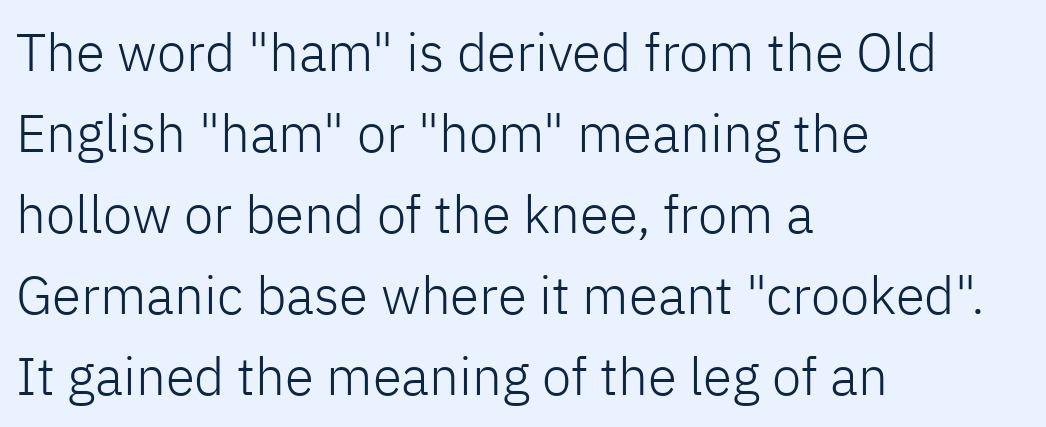
{"serif": "no", "italic": "no", "bold": "no", "weight": "light", "width": "normal", "stroke_contrast": "low", "x_height": "medium", "monospaced": "no", "underline": "no", "align": "left", "line_spacing": "normal", "line_spacing_ratio": 1.53, "letter_spacing": "normal", "letter_spacing_em": 0.0, "glyph_px": 53}
